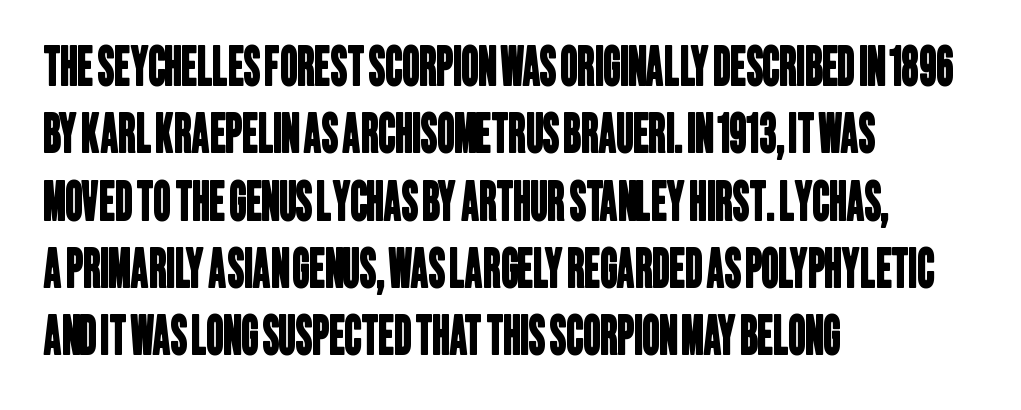
The image shows 53 px condensed sans-serif type; set left-aligned, normal line spacing (1.27x), normal letter spacing, not underlined; low stroke contrast and a large x-height.
